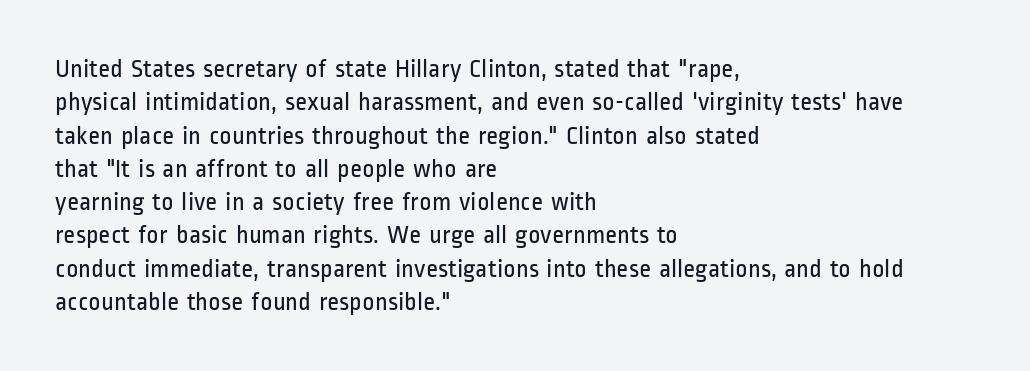
The image shows 26 px text type, upright; set left-aligned, normal line spacing (1.28x), normal letter spacing, not underlined.
